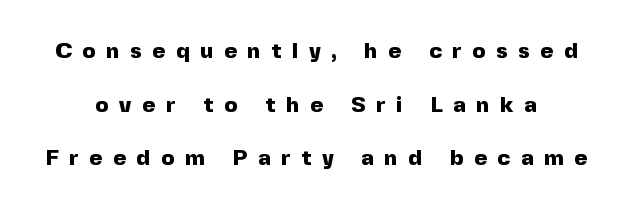
The image shows 22 px bold type, upright; set loose line spacing (2.44x), unusually wide letter spacing (+0.49 em), not underlined.
